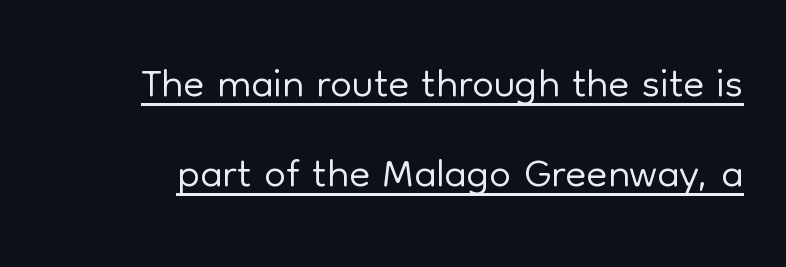
The image shows 62 px light sans-serif type, upright; set normal line spacing (1.45x), normal letter spacing, underlined; low stroke contrast and a medium x-height.
